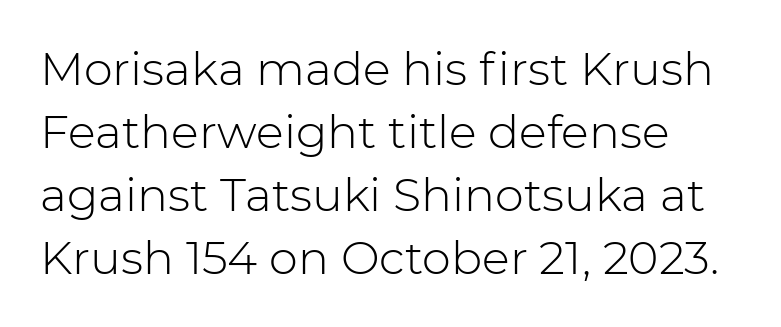
{"serif": "no", "italic": "no", "bold": "no", "weight": "light", "width": "normal", "stroke_contrast": "low", "x_height": "medium", "monospaced": "no", "underline": "no", "align": "left", "line_spacing": "normal", "line_spacing_ratio": 1.37, "letter_spacing": "normal", "letter_spacing_em": 0.0, "glyph_px": 46}
